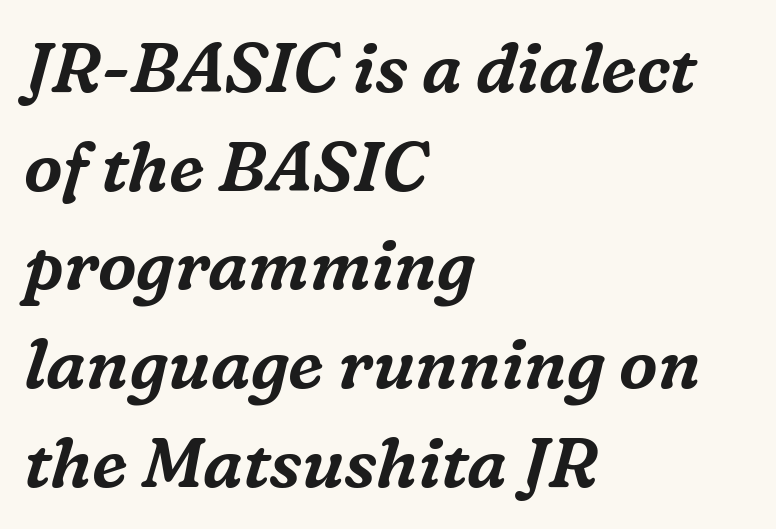
The image shows 69 px serif type, italic (leaning right); set left-aligned, normal line spacing (1.43x), normal letter spacing, not underlined; medium stroke contrast and a medium x-height.
